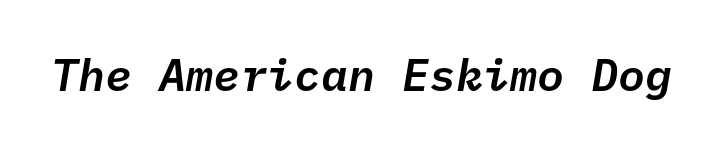
{"italic": "yes", "lean": "right", "slant_degrees": 10, "width": "normal", "stroke_contrast": "low", "x_height": "medium", "monospaced": "yes", "underline": "no", "letter_spacing": "normal", "letter_spacing_em": 0.0, "glyph_px": 45}
